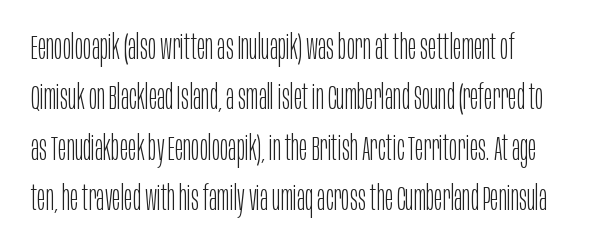
The image shows 35 px light, condensed sans-serif type, upright; set normal line spacing (1.44x), normal letter spacing, not underlined; low stroke contrast and a large x-height.
